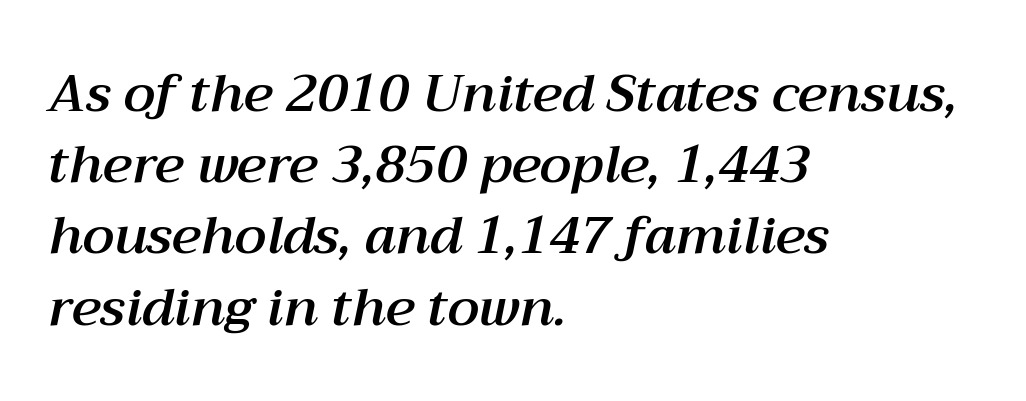
Quick note: interline space is typical. Each word holds together tightly as a unit, with standard inter-letter gaps. Think of a printed novel: that variable character pitch is what you see here. The gap between lines stays unmarked. The lines are quadded left. Italic? Definitely — the glyphs are oblique.
